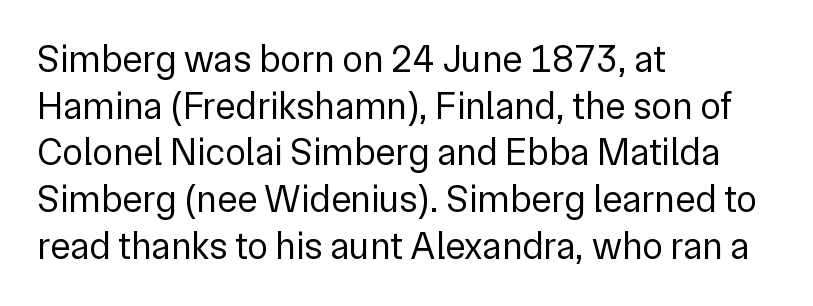
Q: Is the text bold? A: No.
Q: Is the text italic (slanted)? A: No, it is upright.
Q: Is the typeface a serif or a sans-serif typeface? A: Sans-serif.
Q: Is the text underlined? A: No.
Q: How is the paragraph aligned? A: Left-aligned.
Q: Is the spacing between letters normal or unusually wide? A: Normal.
Q: Width (condensed, normal, or wide)? A: Normal.
Q: Stroke contrast? A: Low.
Q: x-height? A: Medium.
Q: Monospaced? A: No.
